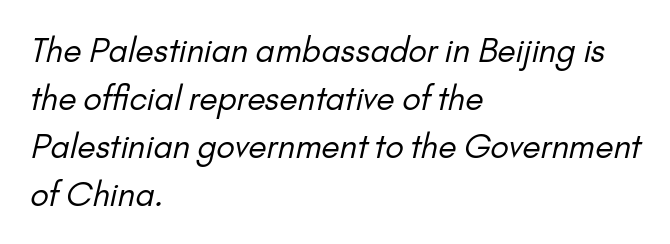
You could not count columns in this text — the font is proportionally spaced. No extra ink here — the face is not bold. These lines keep a tight, regular rhythm from letter to letter. Short and long lines alike share a common starting point at left.
